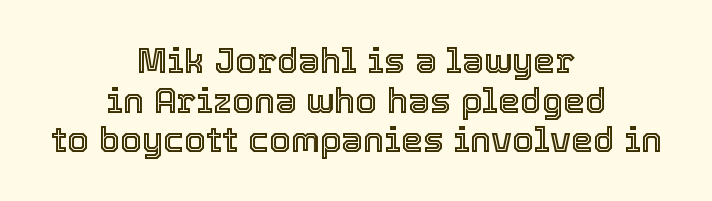
The image shows 35 px text type, upright; set centered, tight line spacing (1.13x), normal letter spacing, not underlined; a medium x-height.
